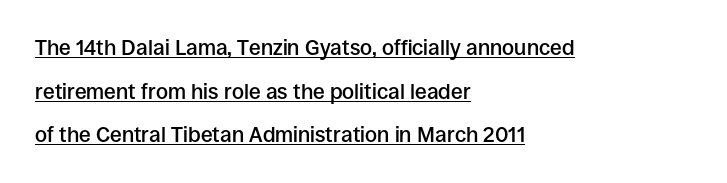
Underline: present. As a designer I'd log this as weight 600, semibold. There is no visible air inserted between adjacent glyphs. The lines are spread far apart with generous leading. Alignment: flush left.
